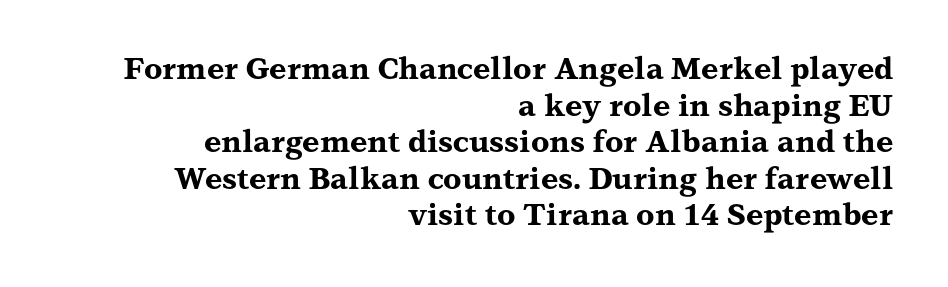
The face used here is proportionally spaced, like ordinary book or web type. Quick note: underline off. Line endings align vertically; line beginnings do not. I'd call this a serif setting — the letters wear small feet. Heavy, bold letterforms.
